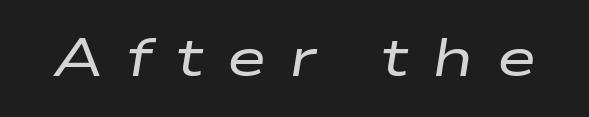
Q: Is the text bold? A: No.
Q: Is the text italic (slanted)? A: Yes, it leans right by about 9 degrees.
Q: Is the text underlined? A: No.
Q: Is the spacing between letters normal or unusually wide? A: Unusually wide.
Q: Width (condensed, normal, or wide)? A: Wide.
Q: Stroke contrast? A: Low.
Q: x-height? A: Medium.
Q: Monospaced? A: No.
